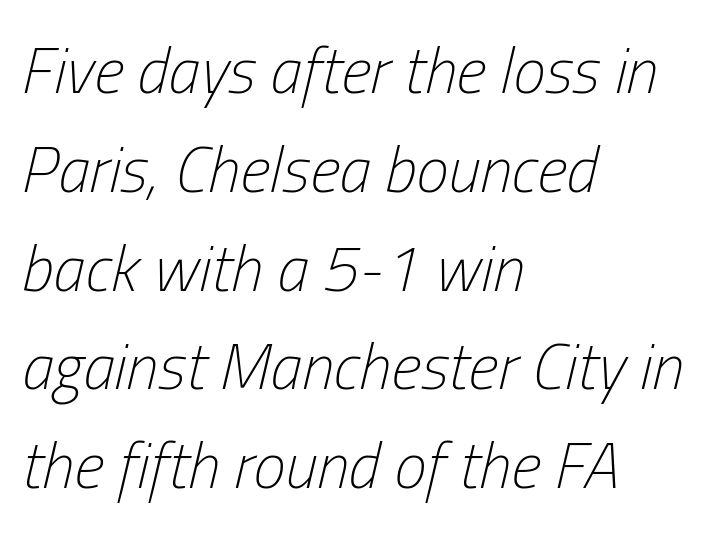
The image shows 65 px light, condensed type, italic (leaning right); set left-aligned, normal line spacing (1.52x), normal letter spacing, not underlined; low stroke contrast and a medium x-height.
